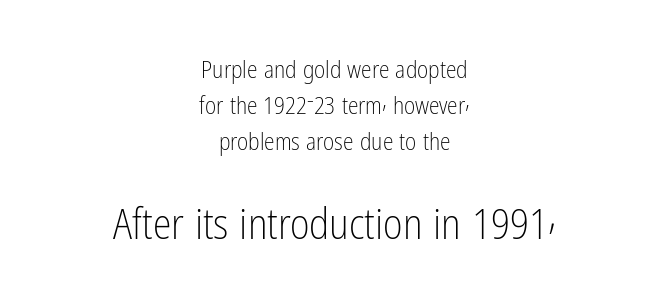
The image shows 42 px light, condensed sans-serif type, upright; set centered, normal line spacing (1.51x), normal letter spacing, not underlined; the second (bottom) block is 1.75x larger; low stroke contrast and a medium x-height.
